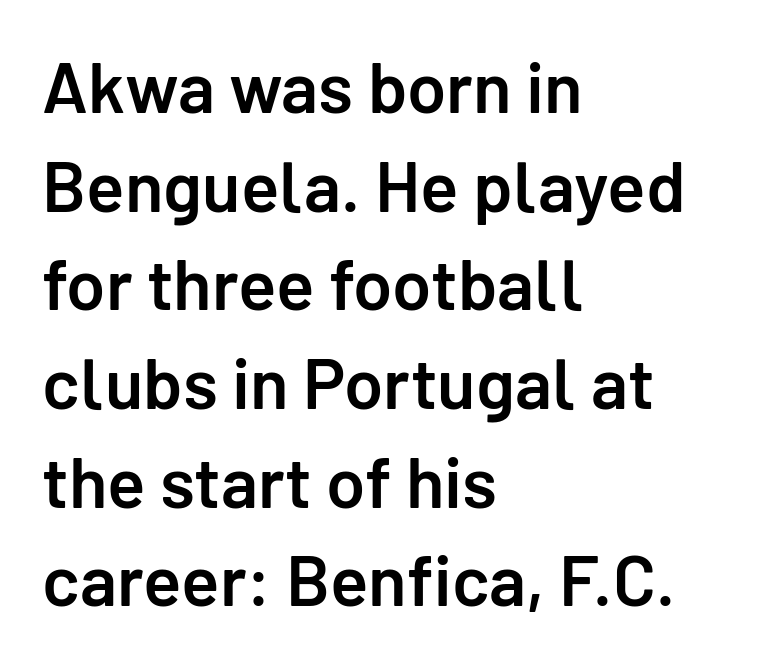
{"serif": "no", "italic": "no", "bold": "semi", "weight": "semibold", "width": "normal", "stroke_contrast": "low", "x_height": "medium", "monospaced": "no", "underline": "no", "align": "left", "line_spacing": "normal", "line_spacing_ratio": 1.39, "letter_spacing": "normal", "letter_spacing_em": 0.0, "glyph_px": 71}
